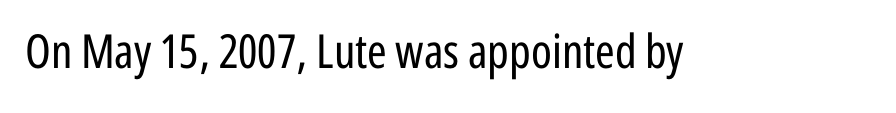
Q: Is the text bold? A: No.
Q: Is the text italic (slanted)? A: No, it is upright.
Q: Is the typeface a serif or a sans-serif typeface? A: Sans-serif.
Q: Is the text underlined? A: No.
Q: Is the spacing between letters normal or unusually wide? A: Normal.
Q: Width (condensed, normal, or wide)? A: Condensed.
Q: Stroke contrast? A: Low.
Q: x-height? A: Medium.
Q: Monospaced? A: No.
